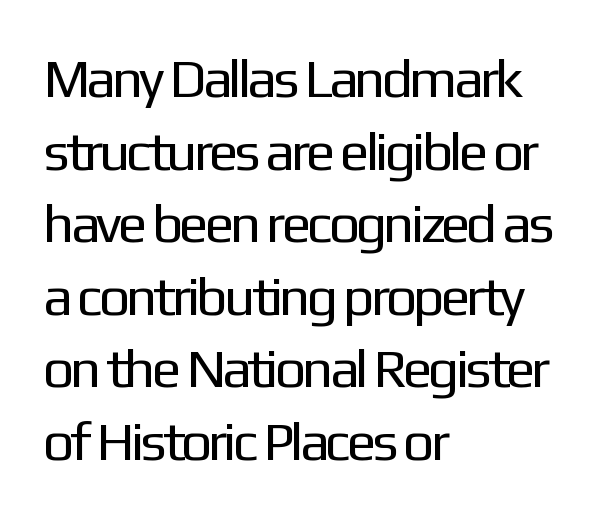
Q: Is the text bold? A: No.
Q: Is the text italic (slanted)? A: No, it is upright.
Q: Is the typeface a serif or a sans-serif typeface? A: Sans-serif.
Q: Is the text underlined? A: No.
Q: How is the paragraph aligned? A: Left-aligned.
Q: Is the spacing between letters normal or unusually wide? A: Normal.
Q: Is the spacing between lines tight, normal or loose? A: Normal.
Q: Width (condensed, normal, or wide)? A: Normal.
Q: Stroke contrast? A: Low.
Q: x-height? A: Medium.
Q: Monospaced? A: No.
